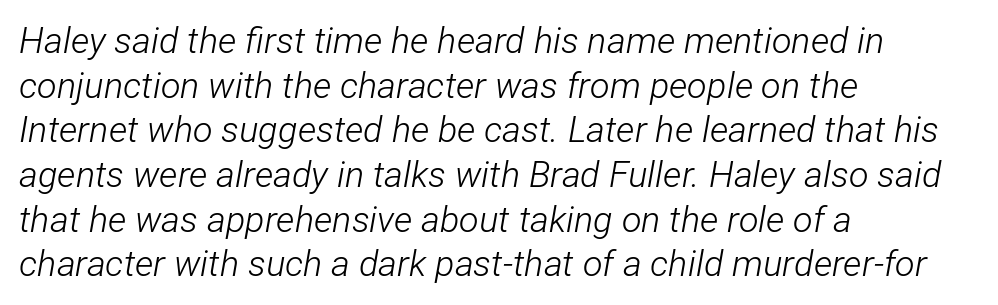
Q: Is the text bold? A: No.
Q: Is the text italic (slanted)? A: Yes, it leans right by about 12 degrees.
Q: Is the text underlined? A: No.
Q: How is the paragraph aligned? A: Left-aligned.
Q: Is the spacing between letters normal or unusually wide? A: Normal.
Q: Width (condensed, normal, or wide)? A: Condensed.
Q: Stroke contrast? A: Low.
Q: x-height? A: Medium.
Q: Monospaced? A: No.
